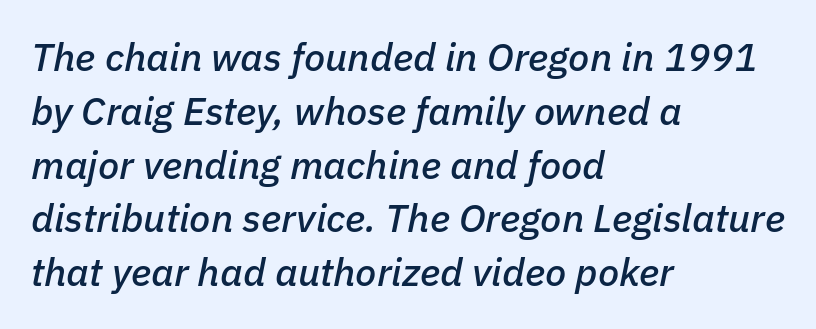
Whoever set this chose a conventional vertical rhythm. The typesetter chose a ragged-right arrangement here. What stands out about the letter spacing? Nothing — it is the standard amount. Do the characters align in a grid? No, the font is proportional. Underlining? Definitely not there. Italic: yes, the glyphs are oblique.
